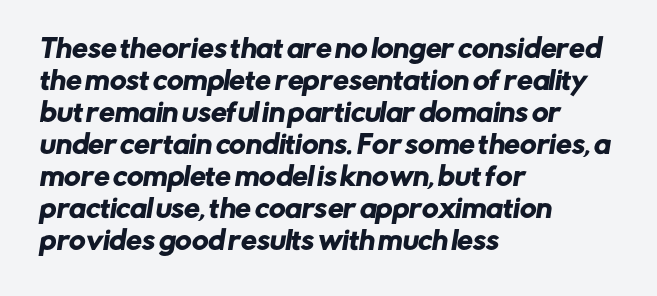
The image shows 25 px text type; set left-aligned, normal line spacing (1.28x), normal letter spacing, not underlined.
